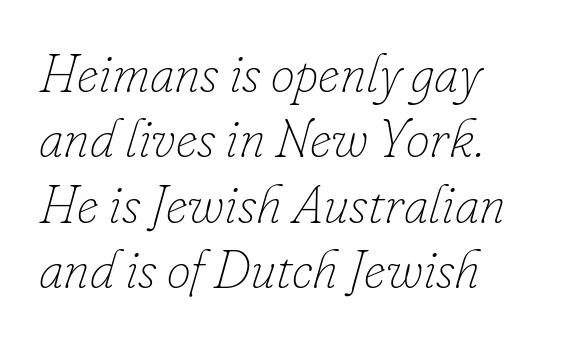
The image shows 54 px thin type, italic (leaning right); set left-aligned, line spacing 1.21x, normal letter spacing, not underlined; low stroke contrast and a small x-height.
